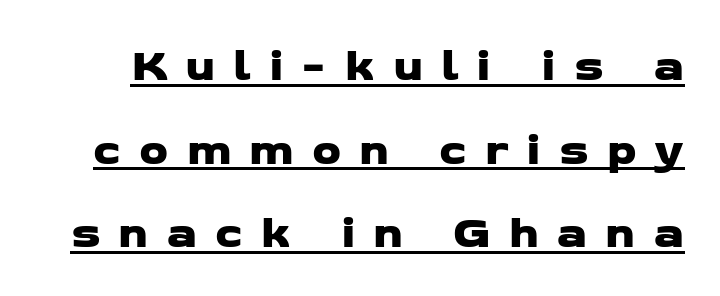
Q: Is the typeface a serif or a sans-serif typeface? A: Sans-serif.
Q: Is the text underlined? A: Yes.
Q: Is the spacing between letters normal or unusually wide? A: Unusually wide.
Q: Width (condensed, normal, or wide)? A: Wide.
Q: Stroke contrast? A: Low.
Q: x-height? A: Medium.
Q: Monospaced? A: No.
